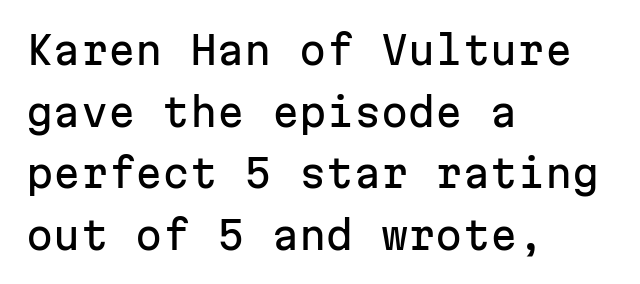
Quick note: underline off. The lines are quadded left. Fixed-width glyphs throughout — classic coding-font behaviour. Serif or sans? Sans — the stroke terminals are bare. Regular leading. The lettering holds an erect, upright posture throughout.
